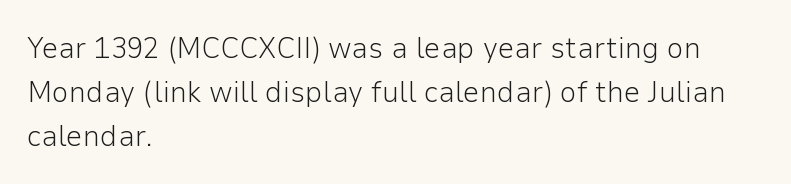
The image shows 30 px light sans-serif type, upright; set left-aligned, normal line spacing (1.46x), normal letter spacing, not underlined; low stroke contrast and a medium x-height.
